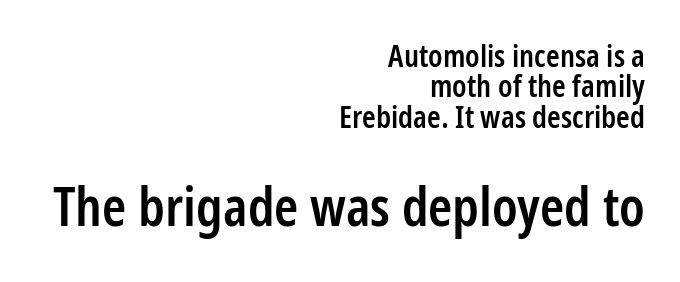
{"serif": "no", "italic": "no", "bold": "semi", "weight": "semibold", "width": "condensed", "stroke_contrast": "low", "x_height": "medium", "monospaced": "no", "underline": "no", "align": "right", "line_spacing": "tight", "line_spacing_ratio": 0.98, "letter_spacing": "normal", "letter_spacing_em": 0.0, "larger_block": "second", "size_ratio": 1.77, "glyph_px": 55}
